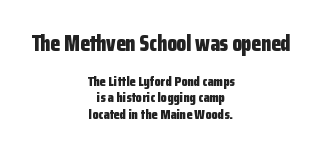
The image shows 22 px bold type, upright; set centered, line spacing 1.19x, normal letter spacing, not underlined; the first (top) block is 1.57x larger.
